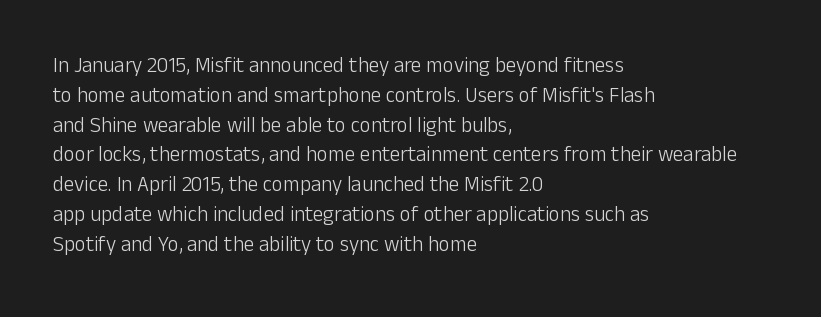
{"italic": "no", "bold": "no", "underline": "no", "align": "left", "line_spacing": "normal", "line_spacing_ratio": 1.42, "letter_spacing": "normal", "letter_spacing_em": 0.0, "glyph_px": 21}
